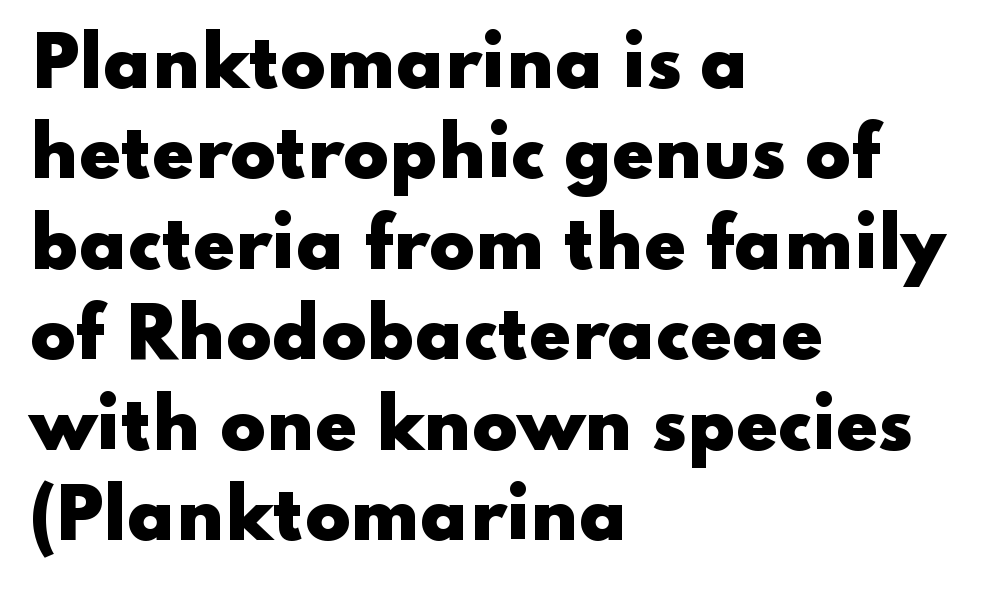
You can tell from the bare stems that sans-serif type was used. The passage shown is typed in a proportional face where columns would drift. The strip under each line holds only bare page. As a designer I'd log this as weight 700, bold. Posture: straight, roman, zero tilt.
